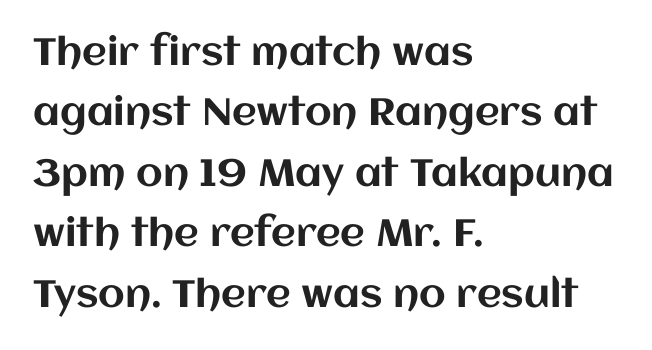
Whoever set this chose a conventional vertical rhythm. A typesetter would call this zero additional tracking. The setting favours the left margin, as ordinary paragraphs usually do. You could not count columns in this text — the font is proportionally spaced. Each row of text sits above clean, open space. Vertical strokes here are truly vertical.
